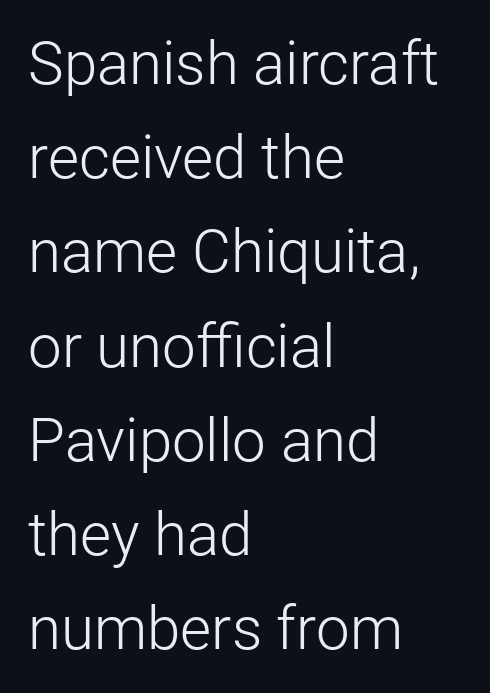
Q: Is the text bold? A: No.
Q: Is the text italic (slanted)? A: No, it is upright.
Q: Is the typeface a serif or a sans-serif typeface? A: Sans-serif.
Q: Is the text underlined? A: No.
Q: How is the paragraph aligned? A: Left-aligned.
Q: Is the spacing between letters normal or unusually wide? A: Normal.
Q: Is the spacing between lines tight, normal or loose? A: Normal.
Q: Width (condensed, normal, or wide)? A: Normal.
Q: Stroke contrast? A: Low.
Q: x-height? A: Medium.
Q: Monospaced? A: No.
